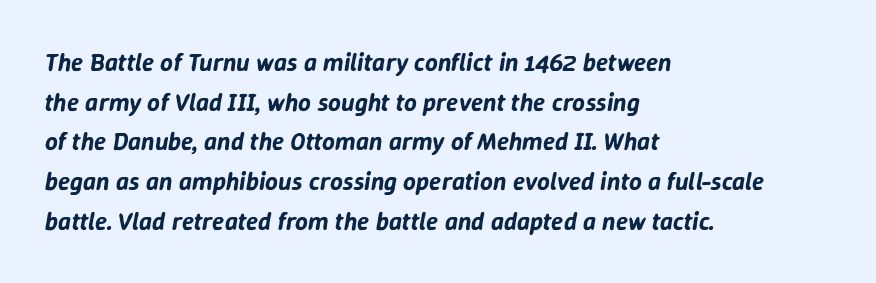
The image shows 25 px text type, italic (leaning right); set left-aligned, normal line spacing (1.59x), normal letter spacing, not underlined.
